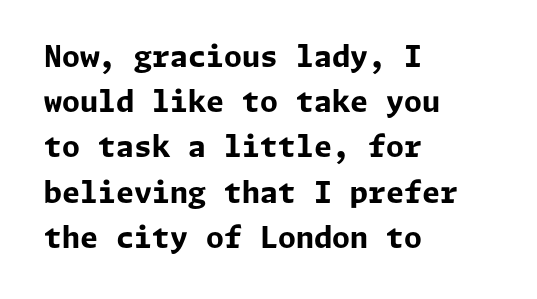
{"serif": "no", "italic": "no", "bold": "yes", "weight": "bold", "width": "normal", "stroke_contrast": "low", "x_height": "medium", "underline": "no", "align": "left", "line_spacing": "normal", "line_spacing_ratio": 1.56, "letter_spacing": "normal", "letter_spacing_em": 0.0, "glyph_px": 29}
